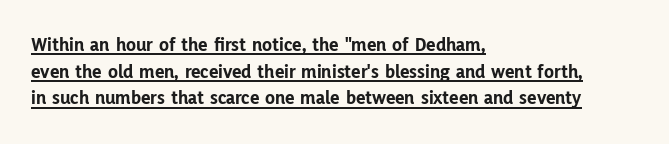
The image shows 20 px bold type, upright; set left-aligned, normal line spacing (1.33x), normal letter spacing, underlined.
